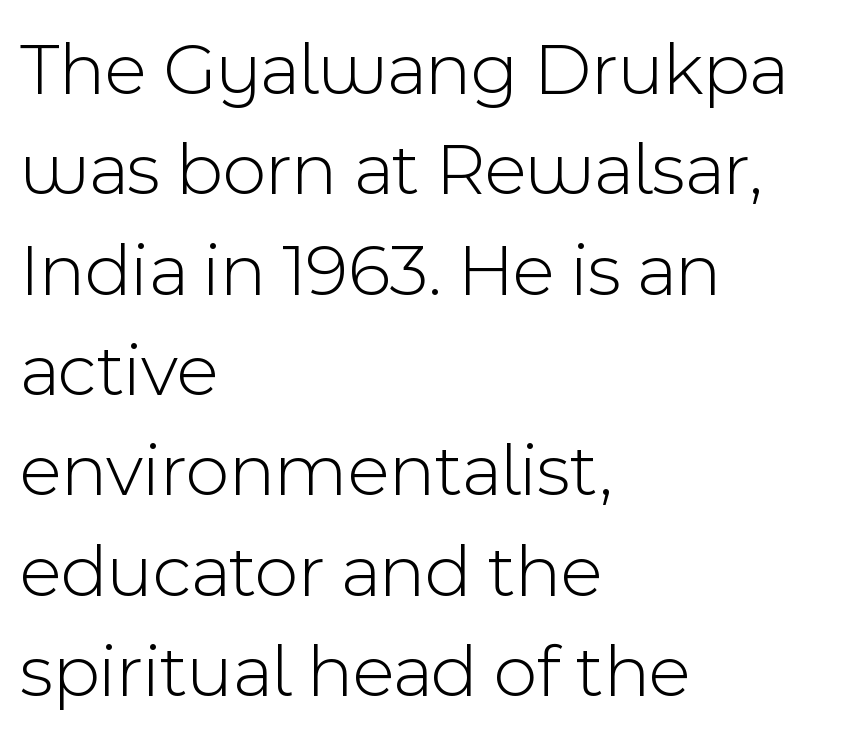
{"serif": "no", "italic": "no", "bold": "no", "weight": "light", "width": "normal", "x_height": "medium", "monospaced": "no", "underline": "no", "align": "left", "line_spacing": "normal", "line_spacing_ratio": 1.32, "letter_spacing": "normal", "letter_spacing_em": 0.0, "glyph_px": 76}
